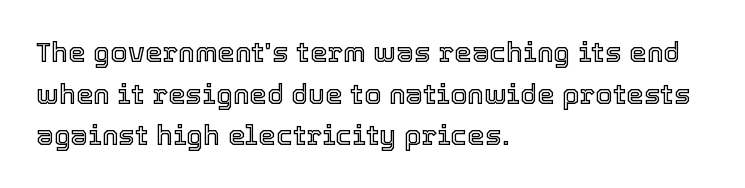
{"italic": "no", "width": "normal", "x_height": "medium", "monospaced": "no", "underline": "no", "align": "left", "line_spacing": "normal", "line_spacing_ratio": 1.49, "letter_spacing": "normal", "letter_spacing_em": 0.0, "glyph_px": 28}
